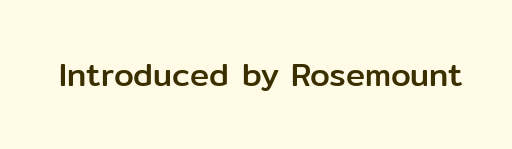
Rendered with straight, roman letterforms. You could not count columns in this text — the font is proportionally spaced. Rule under the text: the space is simply empty. The letters carry no serifs — their stems end cleanly without finishing strokes. This sample uses plain, unmodified letter spacing.
